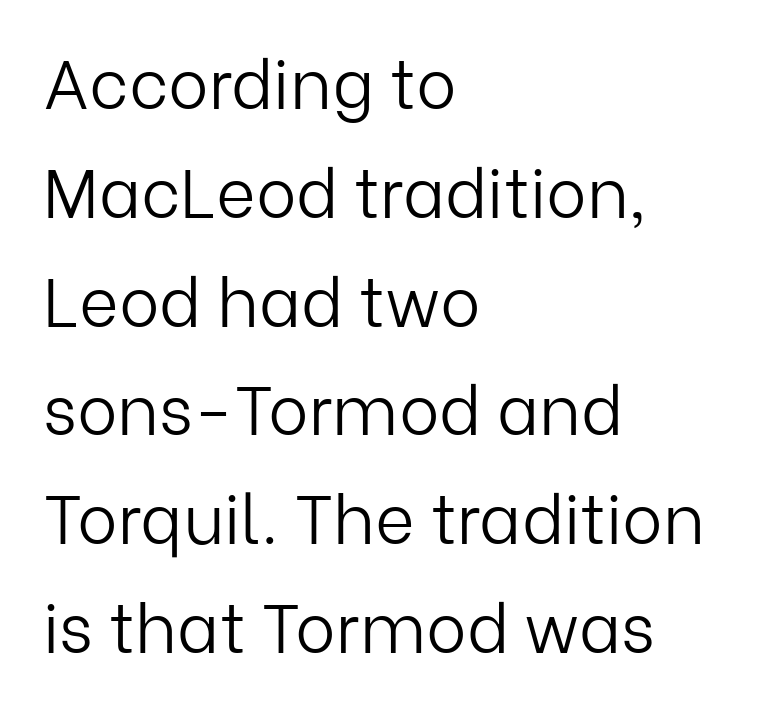
Letters rest on an invisible, unmarked baseline. You could not count columns in this text — the font is proportionally spaced. This rendering leaves character spacing at its baseline value. Italic? Not at all — the glyphs are vertical.
